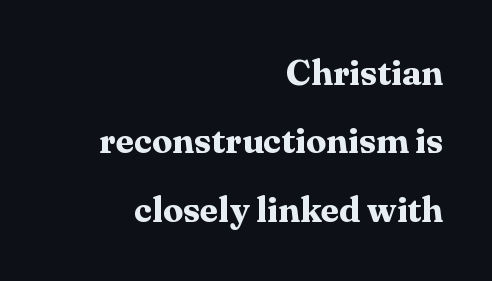
Q: Is the text bold? A: Yes.
Q: Is the text italic (slanted)? A: No, it is upright.
Q: Is the typeface a serif or a sans-serif typeface? A: Serif.
Q: Is the text underlined? A: No.
Q: How is the paragraph aligned? A: Right-aligned.
Q: Is the spacing between letters normal or unusually wide? A: Normal.
Q: Is the spacing between lines tight, normal or loose? A: Loose.
Q: Width (condensed, normal, or wide)? A: Normal.
Q: Stroke contrast? A: Medium.
Q: x-height? A: Medium.
Q: Monospaced? A: No.
